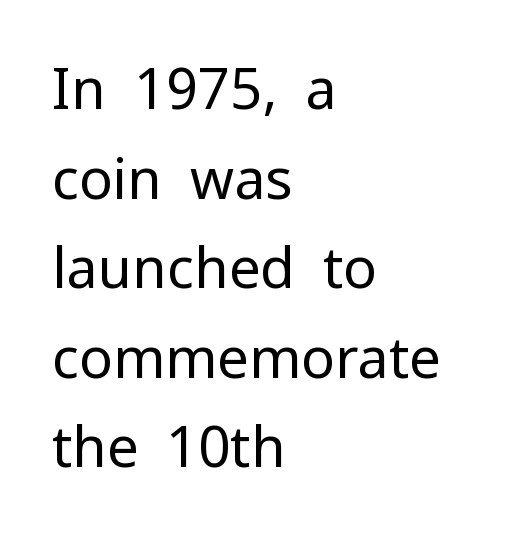
The image shows 56 px regular-weight sans-serif type, upright; set left-aligned, normal line spacing (1.6x), normal letter spacing, not underlined; low stroke contrast and a medium x-height.
